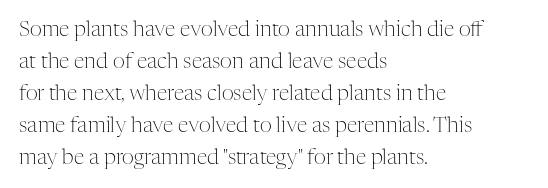
The image shows 21 px text type, upright; set left-aligned, normal line spacing (1.52x), normal letter spacing, not underlined.
